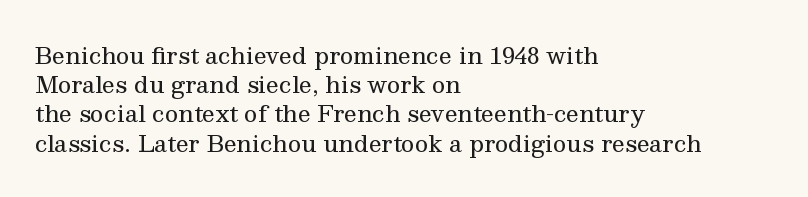
The image shows 23 px text type, upright; set left-aligned, normal line spacing (1.27x), normal letter spacing, not underlined.
